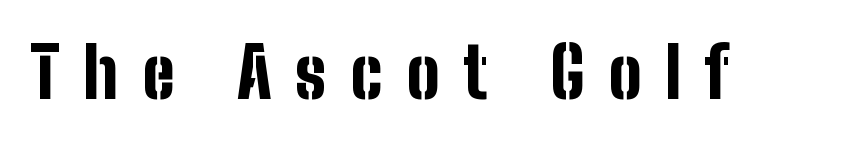
The image shows 70 px bold, condensed sans-serif type, upright; set unusually wide letter spacing (+0.34 em), not underlined; low stroke contrast and a medium x-height.
